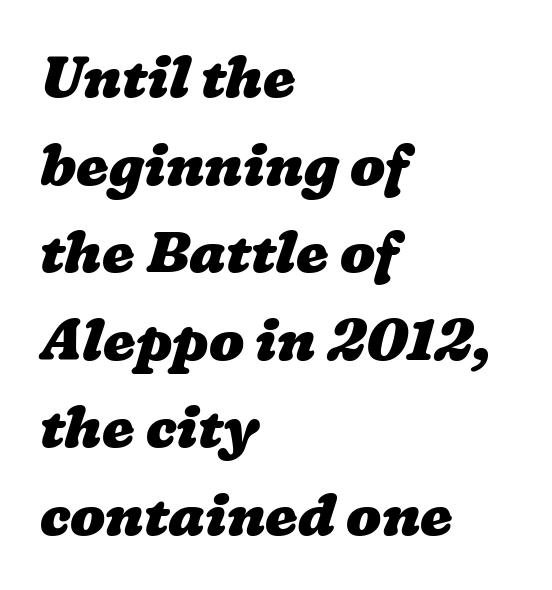
This sample has the flowing, uneven cadence of proportional lettering. This rendering uses left alignment, leaving the right contour irregular. Notice how thick the strokes are: this is what a full bold looks like. This rendering leaves character spacing at its baseline value. Summary of vertical rhythm: regular, with standard interline spacing.
